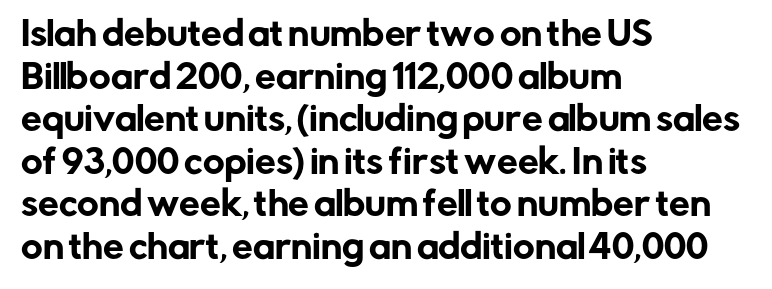
{"serif": "no", "italic": "no", "width": "normal", "stroke_contrast": "low", "x_height": "medium", "monospaced": "no", "underline": "no", "align": "left", "line_spacing": "normal", "line_spacing_ratio": 1.29, "letter_spacing": "normal", "letter_spacing_em": 0.0, "glyph_px": 33}
